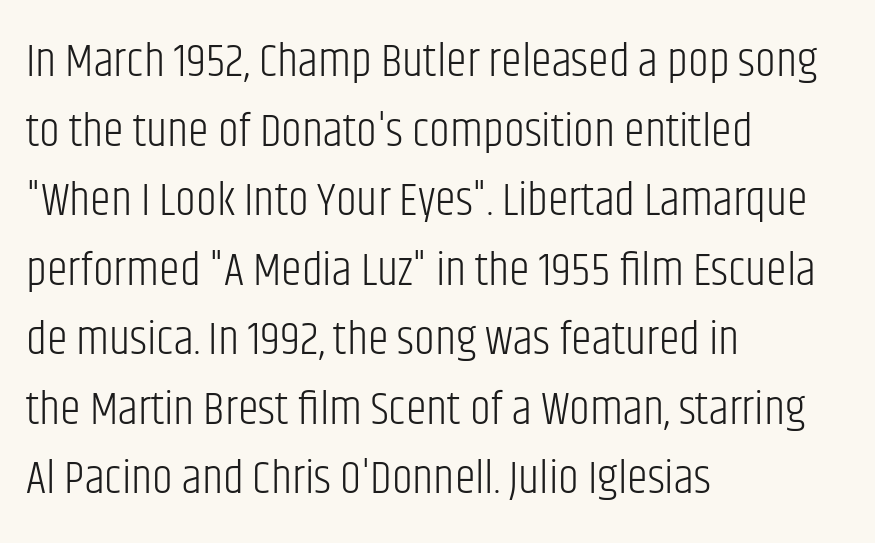
The image shows 47 px light, condensed sans-serif type, upright; set left-aligned, normal line spacing (1.48x), normal letter spacing, not underlined; low stroke contrast and a large x-height.
